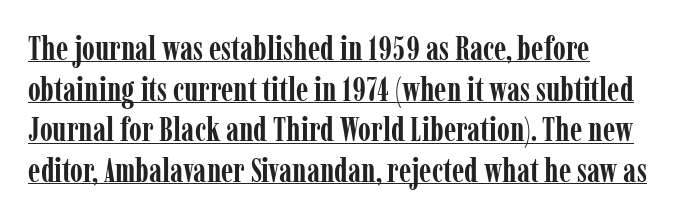
{"serif": "yes", "italic": "no", "bold": "yes", "weight": "semibold", "width": "condensed", "stroke_contrast": "low", "x_height": "medium", "monospaced": "no", "underline": "yes", "align": "left", "line_spacing_ratio": 1.23, "letter_spacing": "normal", "letter_spacing_em": 0.0, "glyph_px": 33}
